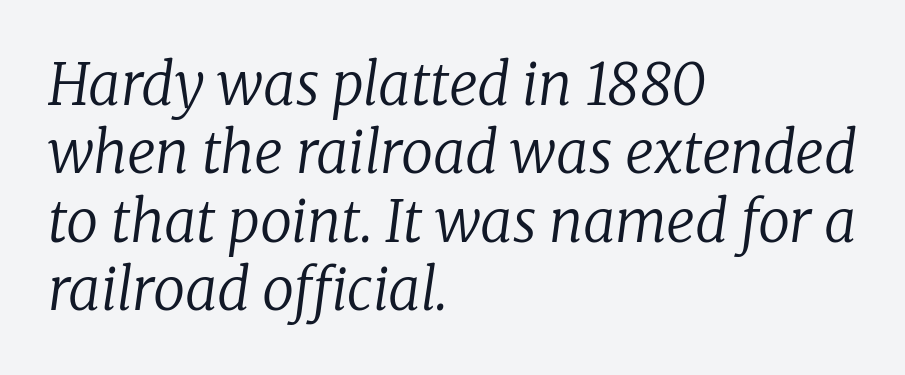
The image shows 57 px regular-weight serif type, italic (leaning right); set left-aligned, line spacing 1.2x, normal letter spacing, not underlined; low stroke contrast and a medium x-height.
